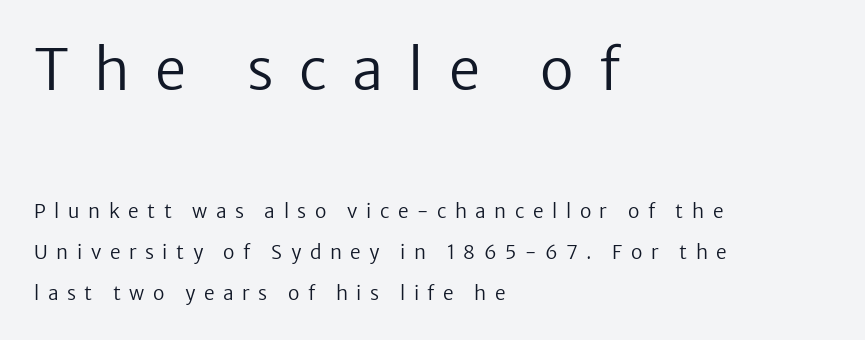
{"serif": "no", "italic": "no", "bold": "no", "weight": "regular", "width": "normal", "stroke_contrast": "low", "x_height": "medium", "monospaced": "no", "underline": "no", "align": "left", "line_spacing": "loose", "line_spacing_ratio": 2.15, "letter_spacing": "wide", "letter_spacing_em": 0.45, "larger_block": "first", "size_ratio": 2.95, "glyph_px": 56}
